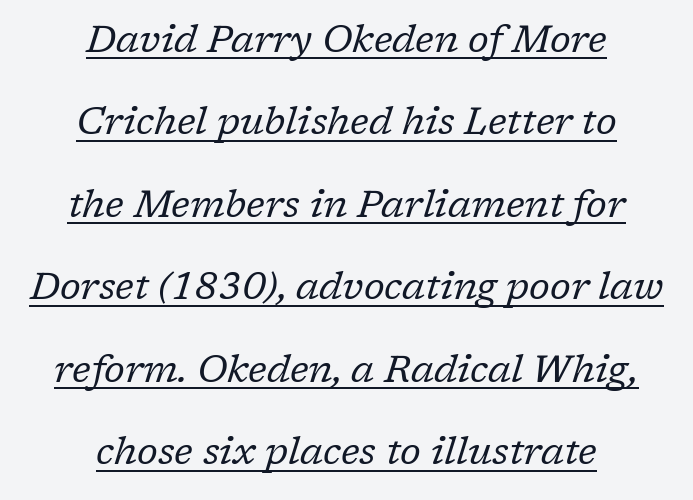
The strokes carry an ordinary text weight at most. Note the varied advance widths — an 'i' is clearly narrower than an 'm'. The glyphs are accompanied by a horizontal stroke just below them. Vertical spacing — loose. In terms of letterspacing, this is plain default setting. The face used here has a pronounced slope to its letters.
